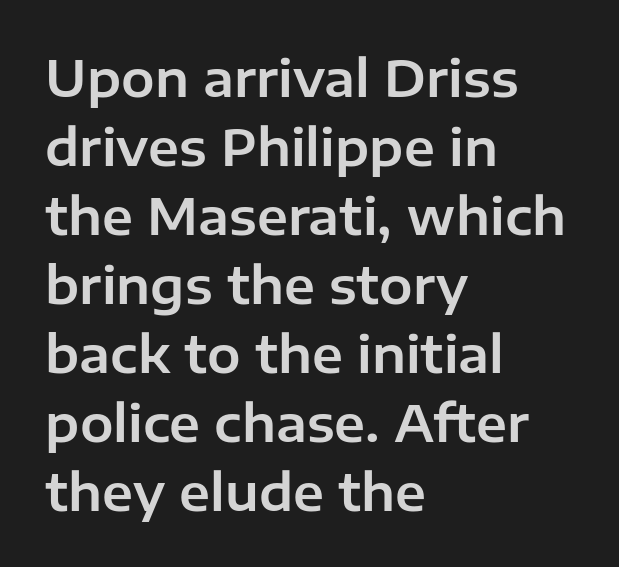
Q: Is the text italic (slanted)? A: No, it is upright.
Q: Is the typeface a serif or a sans-serif typeface? A: Sans-serif.
Q: Is the text underlined? A: No.
Q: How is the paragraph aligned? A: Left-aligned.
Q: Is the spacing between letters normal or unusually wide? A: Normal.
Q: Is the spacing between lines tight, normal or loose? A: Normal.
Q: Width (condensed, normal, or wide)? A: Normal.
Q: Stroke contrast? A: Low.
Q: x-height? A: Medium.
Q: Monospaced? A: No.
